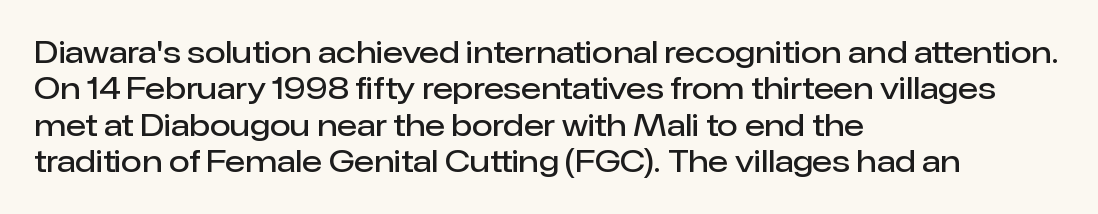
{"serif": "no", "italic": "no", "bold": "semi", "weight": "semibold", "width": "normal", "stroke_contrast": "low", "x_height": "medium", "monospaced": "no", "underline": "no", "align": "left", "line_spacing_ratio": 1.21, "letter_spacing": "normal", "letter_spacing_em": 0.0, "glyph_px": 30}
